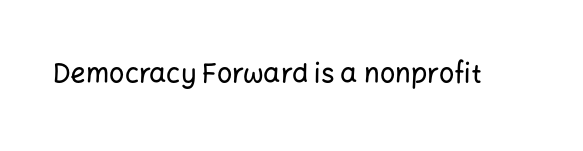
{"italic": "no", "underline": "no", "letter_spacing": "normal", "letter_spacing_em": 0.0, "glyph_px": 27}
